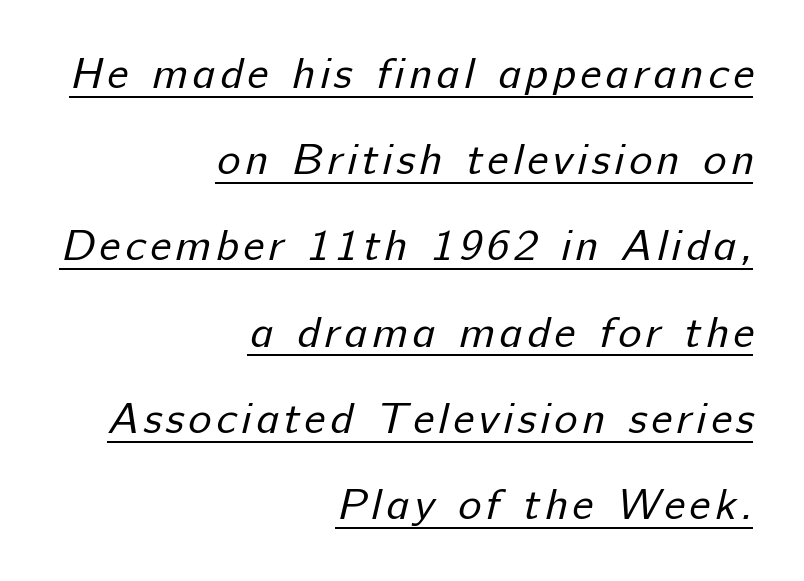
The image shows 44 px regular-weight sans-serif type; set right-aligned, loose line spacing (1.96x), underlined; low stroke contrast and a medium x-height.
